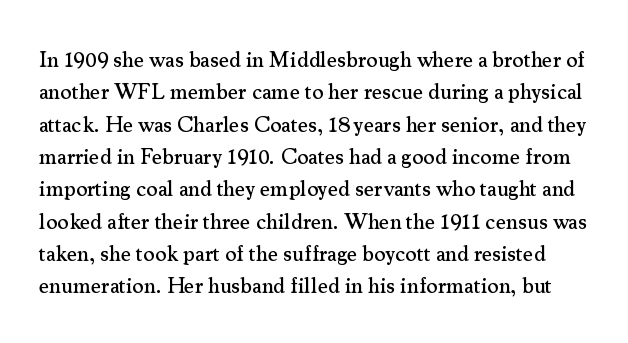
What's the leading like? Ordinary, nothing unusual. A clean baseline with only descenders dipping below it. The letters stand straight up with perfectly vertical stems. You could call the tracking neutral — neither tight nor loose.
